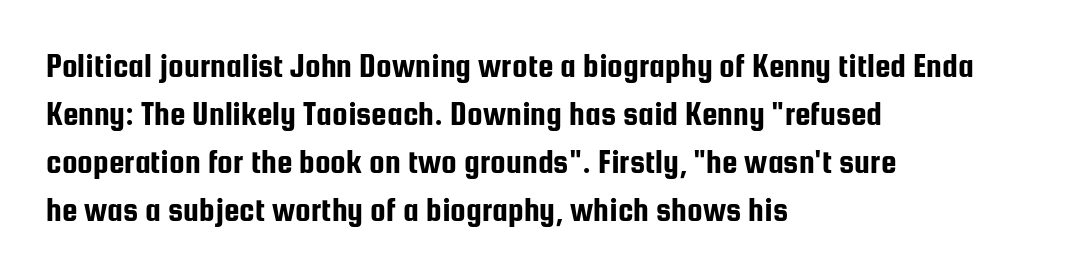
Q: Is the text italic (slanted)? A: No, it is upright.
Q: Is the typeface a serif or a sans-serif typeface? A: Sans-serif.
Q: Is the text underlined? A: No.
Q: How is the paragraph aligned? A: Left-aligned.
Q: Is the spacing between letters normal or unusually wide? A: Normal.
Q: Is the spacing between lines tight, normal or loose? A: Normal.
Q: Width (condensed, normal, or wide)? A: Condensed.
Q: Stroke contrast? A: Low.
Q: x-height? A: Medium.
Q: Monospaced? A: No.
